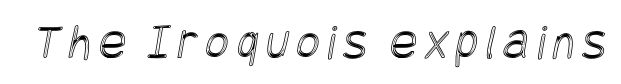
The image shows 51 px condensed type; set not underlined; a large x-height.
